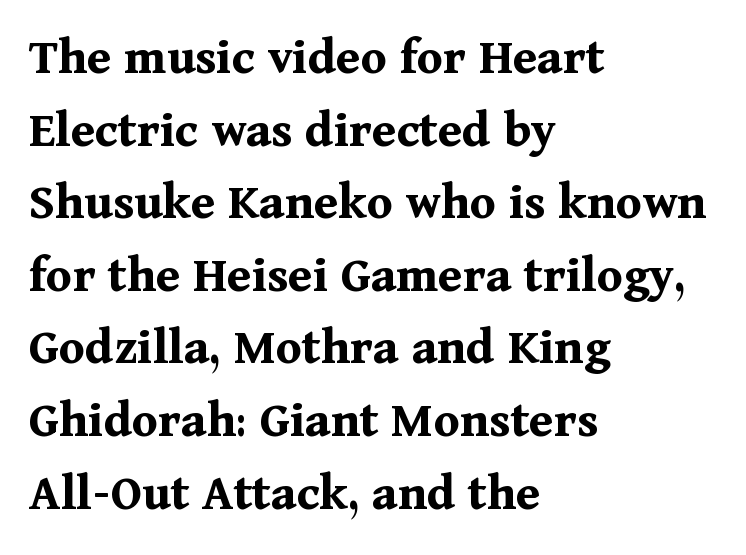
Do the characters align in a grid? No, the font is proportional. Line starts are locked; line ends wander. The font is running at its bold setting. No italicization has been applied; the sample stays upright.
